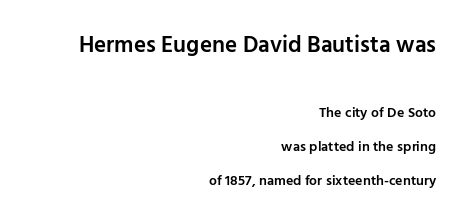
The image shows 23 px text type, upright; set right-aligned, loose line spacing (2.45x), normal letter spacing, not underlined; the first (top) block is 1.64x larger.
